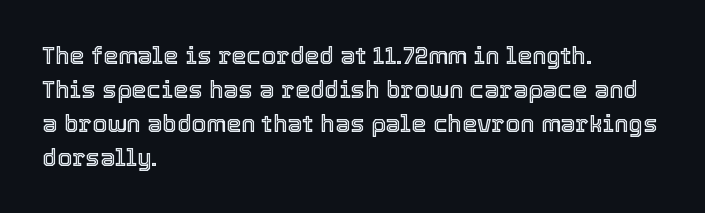
Here the glyphs are tracked normally, forming tight word shapes. A typesetter would call this leading conventional body-copy spacing. Descenders hang freely into open space. Typeset ragged right — the left edge is the straight one. Posture: upright roman.
